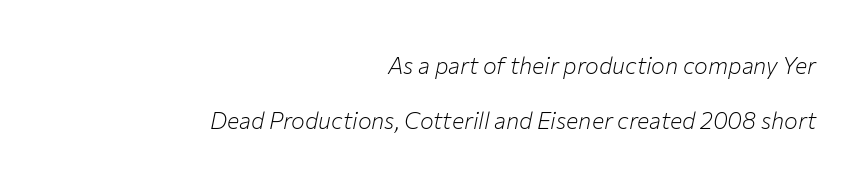
{"italic": "yes", "lean": "right", "slant_degrees": 12, "bold": "no", "underline": "no", "align": "right", "line_spacing": "loose", "line_spacing_ratio": 2.39, "letter_spacing": "normal", "letter_spacing_em": 0.0, "glyph_px": 23}
